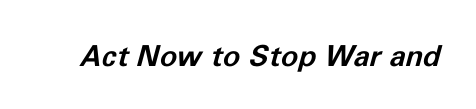
{"italic": "yes", "lean": "right", "slant_degrees": 11, "bold": "yes", "weight": "bold", "width": "normal", "stroke_contrast": "low", "x_height": "medium", "monospaced": "no", "underline": "no", "letter_spacing": "normal", "letter_spacing_em": 0.0, "glyph_px": 29}
